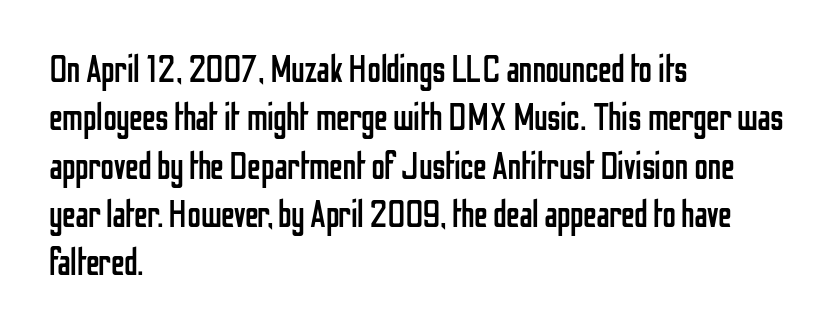
Horizontal bands of white between lines are of average thickness. The designer went with a sans here, leaving each stem footless. These lines are rendered in a variable-pitch font. If you drew a ruler down the left edge, every line would touch it. No italicization has been applied; the sample stays upright. The passage shown is not underscored anywhere.
